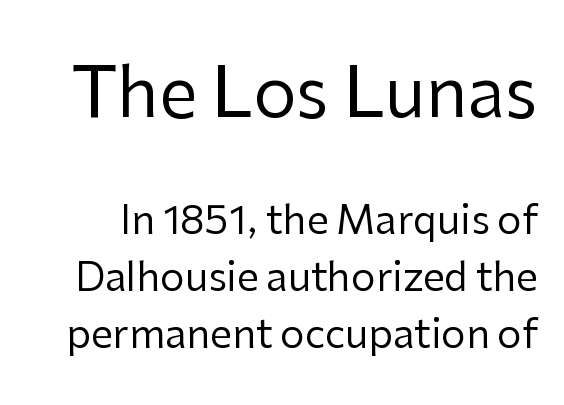
The image shows 69 px regular-weight sans-serif type, upright; set normal line spacing (1.46x), normal letter spacing, not underlined; the first (top) block is 1.77x larger; low stroke contrast and a medium x-height.
